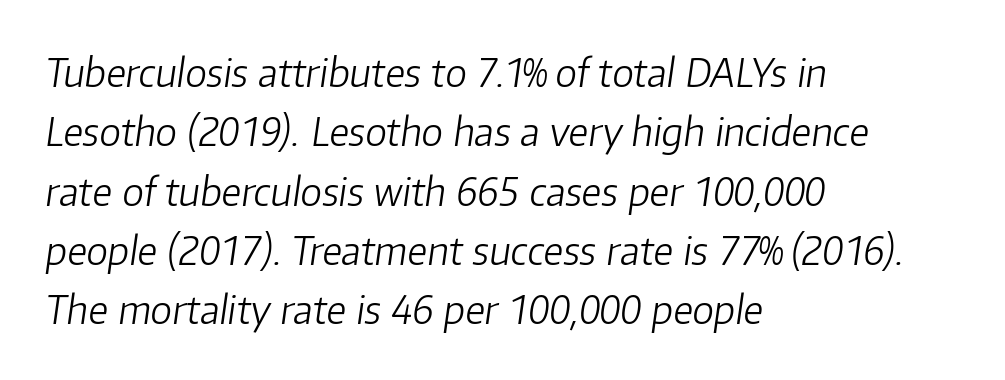
Q: Is the text bold? A: No.
Q: Is the text italic (slanted)? A: Yes, it leans right by about 8 degrees.
Q: Is the text underlined? A: No.
Q: How is the paragraph aligned? A: Left-aligned.
Q: Is the spacing between letters normal or unusually wide? A: Normal.
Q: Is the spacing between lines tight, normal or loose? A: Normal.
Q: Width (condensed, normal, or wide)? A: Normal.
Q: Stroke contrast? A: Low.
Q: x-height? A: Medium.
Q: Monospaced? A: No.
